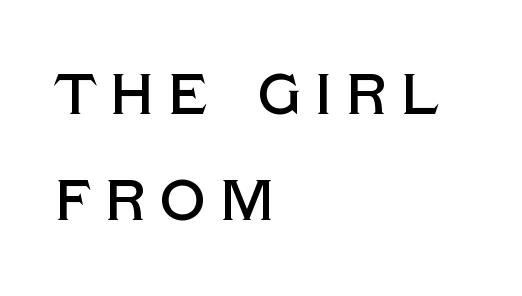
The image shows 58 px sans-serif type, upright; set left-aligned, line spacing 1.83x, unusually wide letter spacing (+0.22 em), not underlined; a large x-height.
